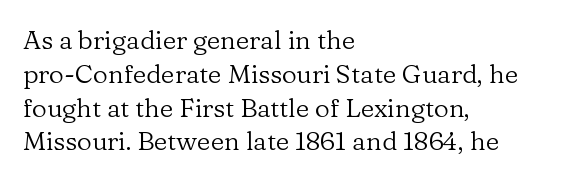
The image shows 26 px text type, upright; set left-aligned, normal line spacing (1.3x), normal letter spacing, not underlined.
